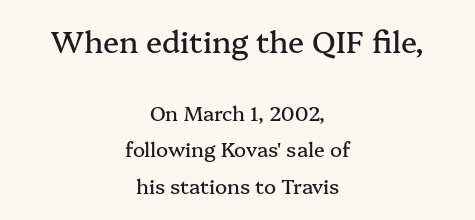
{"serif": "yes", "italic": "no", "width": "normal", "stroke_contrast": "medium", "x_height": "medium", "monospaced": "no", "underline": "no", "align": "center", "line_spacing_ratio": 1.83, "letter_spacing": "normal", "letter_spacing_em": 0.0, "larger_block": "first", "size_ratio": 1.5, "glyph_px": 30}
